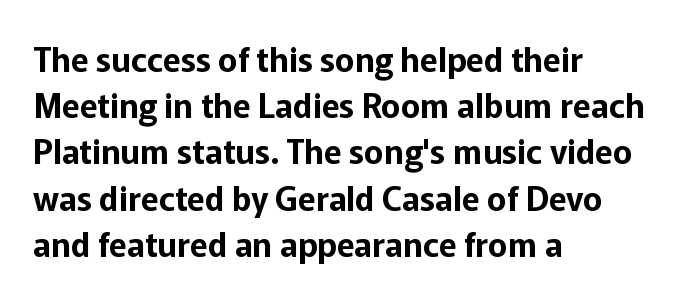
Q: Is the text italic (slanted)? A: No, it is upright.
Q: Is the typeface a serif or a sans-serif typeface? A: Sans-serif.
Q: Is the text underlined? A: No.
Q: How is the paragraph aligned? A: Left-aligned.
Q: Is the spacing between letters normal or unusually wide? A: Normal.
Q: Is the spacing between lines tight, normal or loose? A: Normal.
Q: Width (condensed, normal, or wide)? A: Normal.
Q: Stroke contrast? A: Low.
Q: x-height? A: Medium.
Q: Monospaced? A: No.
